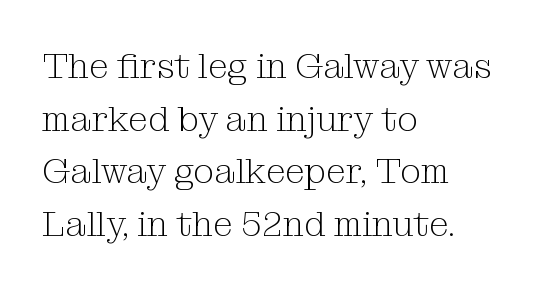
{"serif": "yes", "italic": "no", "bold": "no", "weight": "light", "width": "normal", "stroke_contrast": "medium", "x_height": "medium", "monospaced": "no", "underline": "no", "align": "left", "line_spacing": "normal", "line_spacing_ratio": 1.46, "letter_spacing": "normal", "letter_spacing_em": 0.0, "glyph_px": 36}
